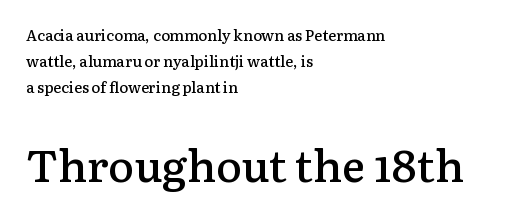
{"serif": "yes", "italic": "no", "bold": "semi", "weight": "semibold", "width": "normal", "stroke_contrast": "low", "x_height": "medium", "monospaced": "no", "underline": "no", "align": "left", "line_spacing_ratio": 1.75, "letter_spacing": "normal", "letter_spacing_em": 0.0, "larger_block": "second", "size_ratio": 2.93, "glyph_px": 44}
